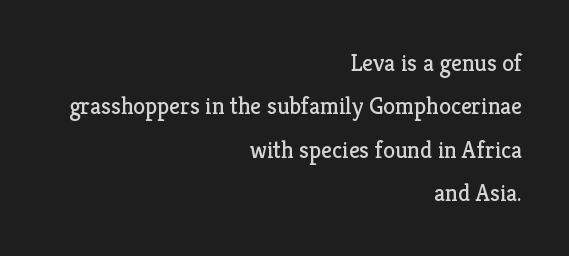
Q: Is the text bold? A: No.
Q: Is the text italic (slanted)? A: No, it is upright.
Q: Is the text underlined? A: No.
Q: How is the paragraph aligned? A: Right-aligned.
Q: Is the spacing between letters normal or unusually wide? A: Normal.
